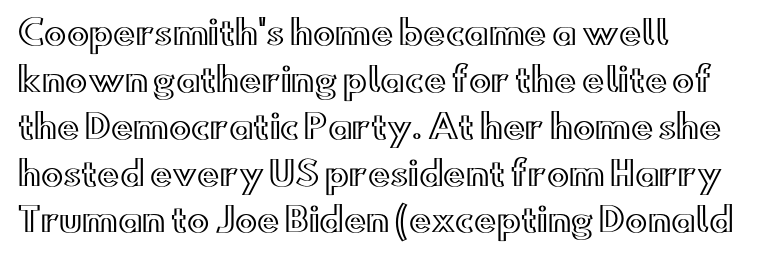
The image shows 33 px wide type, upright; set left-aligned, normal line spacing (1.42x), normal letter spacing, not underlined; a small x-height.
